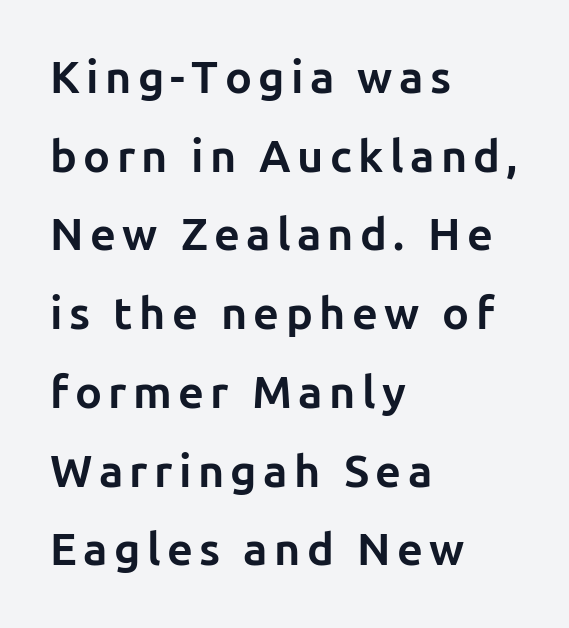
The string is rendered with underlining switched off. Weight: bold. The paragraph shown leans on its left margin. Is this a sans? Yes — the strokes have no serifs.
